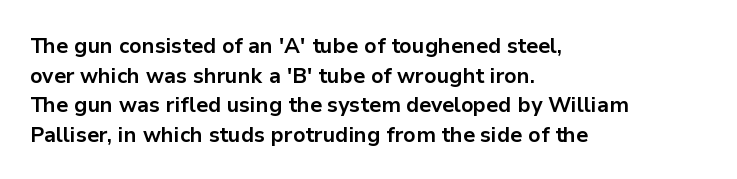
The vertical gap from one line to the next is medium. Beneath every word, the page is bare. Nothing unusual about the tracking: characters are spaced as the font intends. Its strokes are broad and dark, the hallmark of bold type. This sample uses an upright cut, with every glyph sitting square on the baseline. If you drew a ruler down the left edge, every line would touch it.
